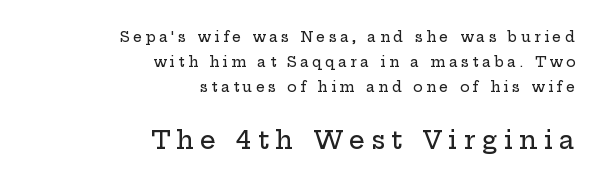
Which of the two is more prominent by size? The second, at the bottom. Tall strokes in this sample are plumb rather than angled. The passage shown is not underscored anywhere. This rendering uses right alignment, leaving the left contour irregular.
